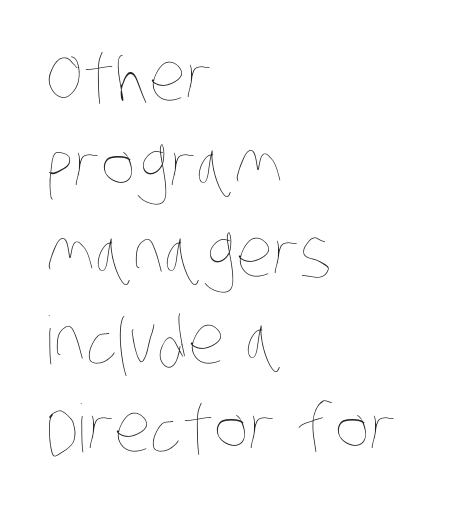
Q: Is the text bold? A: No.
Q: Is the text underlined? A: No.
Q: How is the paragraph aligned? A: Left-aligned.
Q: Is the spacing between letters normal or unusually wide? A: Normal.
Q: Is the spacing between lines tight, normal or loose? A: Normal.
Q: Width (condensed, normal, or wide)? A: Condensed.
Q: Stroke contrast? A: Low.
Q: x-height? A: Large.
Q: Monospaced? A: No.
